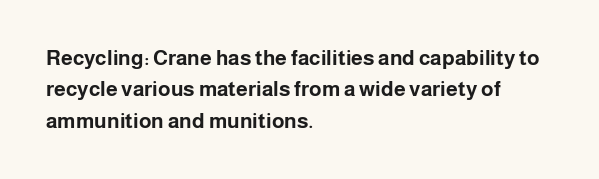
Q: Is the text bold? A: Yes.
Q: Is the text italic (slanted)? A: No, it is upright.
Q: Is the text underlined? A: No.
Q: How is the paragraph aligned? A: Left-aligned.
Q: Is the spacing between letters normal or unusually wide? A: Normal.
Q: Is the spacing between lines tight, normal or loose? A: Normal.
